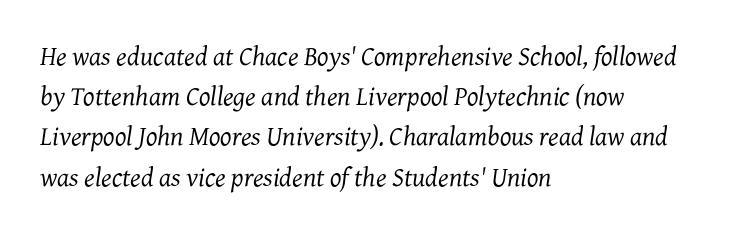
Horizontal bands of white between lines are of average thickness. Between one letter and the next there's only the usual sliver of space. These lines were composed using italics. Weight: not bold — regular or lighter.
